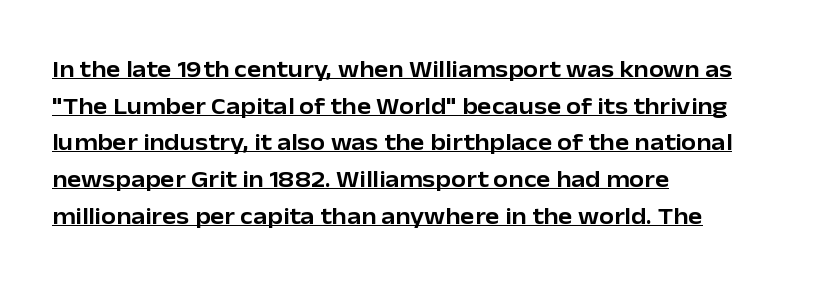
{"italic": "no", "underline": "yes", "align": "left", "line_spacing": "normal", "line_spacing_ratio": 1.53, "letter_spacing": "normal", "letter_spacing_em": 0.0, "glyph_px": 24}
